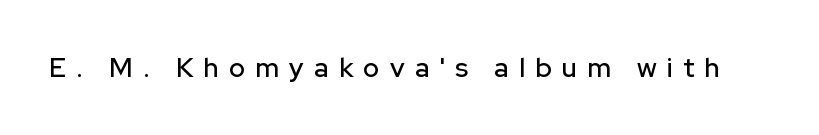
The image shows 27 px text type, upright; set unusually wide letter spacing (+0.38 em), not underlined.
